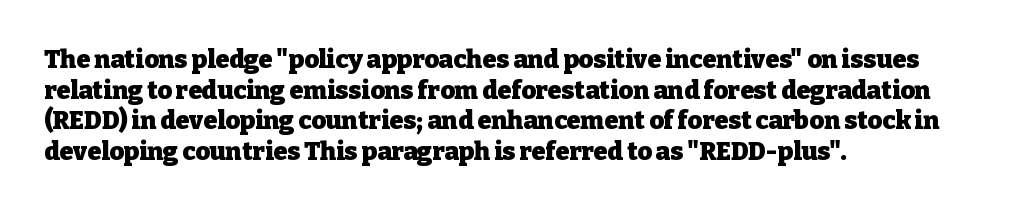
In CSS terms this would be text-align: left. Anything drawn beneath the words? Only blank space. Posture: upright roman. As a designer I'd log this as weight 700, bold.
